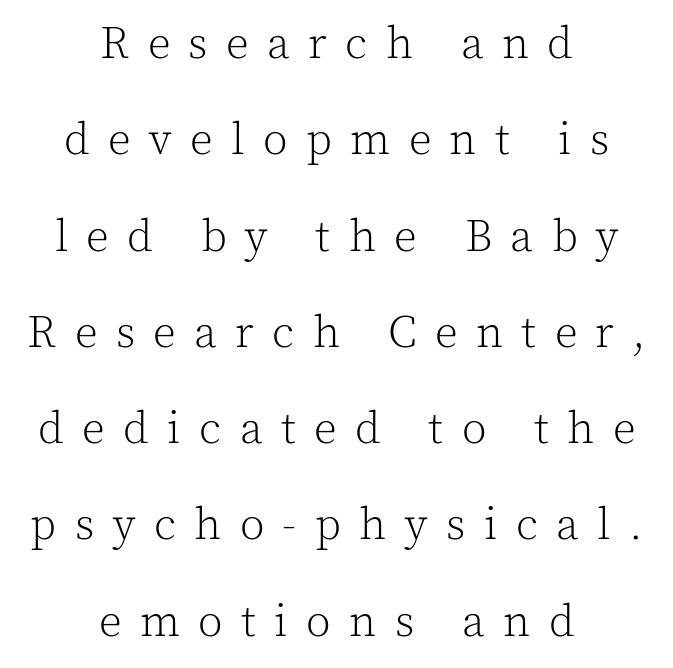
The space beneath each line is pristine and unruled. The face used here is seriffed, in the tradition of book romans. A typesetter would call this leading open, well beyond the default. Reading down the block, each line starts at a different indent, mirrored at its end. Caption: face not bold, strokes unweighted.
